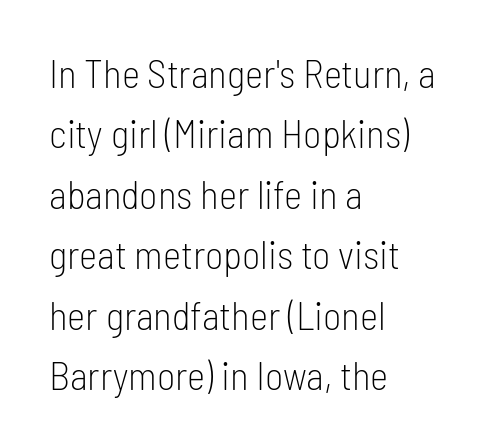
A typesetter would label this face a sans. Characters remain perfectly vertical along every line. Descenders are the only things crossing below the line. Horizontal alignment here is leftward, the default for most running prose. Summary of vertical rhythm: regular, with standard interline spacing.
